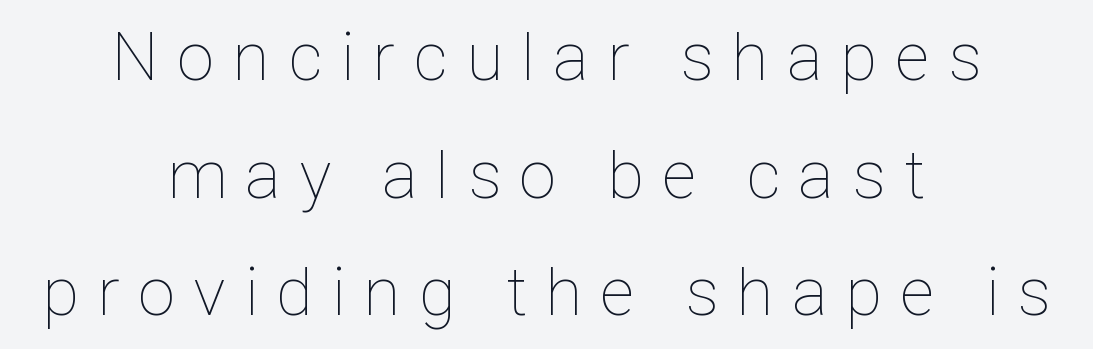
The image shows 68 px thin, condensed type, upright; set centered, line spacing 1.73x, unusually wide letter spacing (+0.29 em), not underlined; low stroke contrast and a medium x-height.
